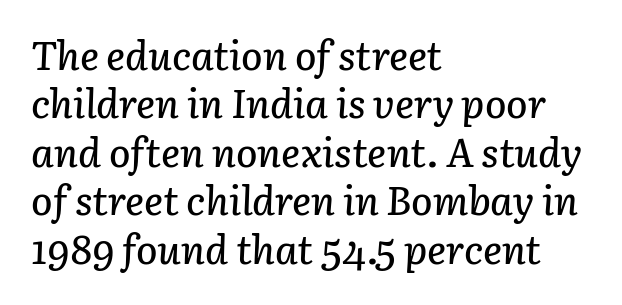
The words here are not underlined. The ragged edge is on the right, which tells us the setting is flush left. The rendering uses natural spacing where letterforms have individual widths. An italicized treatment has been applied to the whole sample. The passage shown has conventional tracking throughout.
